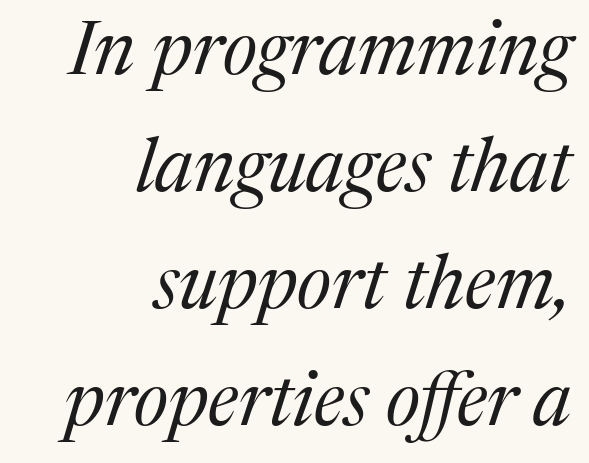
Q: Is the text bold? A: No.
Q: Is the text italic (slanted)? A: Yes, it leans right by about 17 degrees.
Q: Is the typeface a serif or a sans-serif typeface? A: Serif.
Q: Is the text underlined? A: No.
Q: How is the paragraph aligned? A: Right-aligned.
Q: Is the spacing between letters normal or unusually wide? A: Normal.
Q: Is the spacing between lines tight, normal or loose? A: Normal.
Q: Width (condensed, normal, or wide)? A: Normal.
Q: Stroke contrast? A: Medium.
Q: x-height? A: Medium.
Q: Monospaced? A: No.
